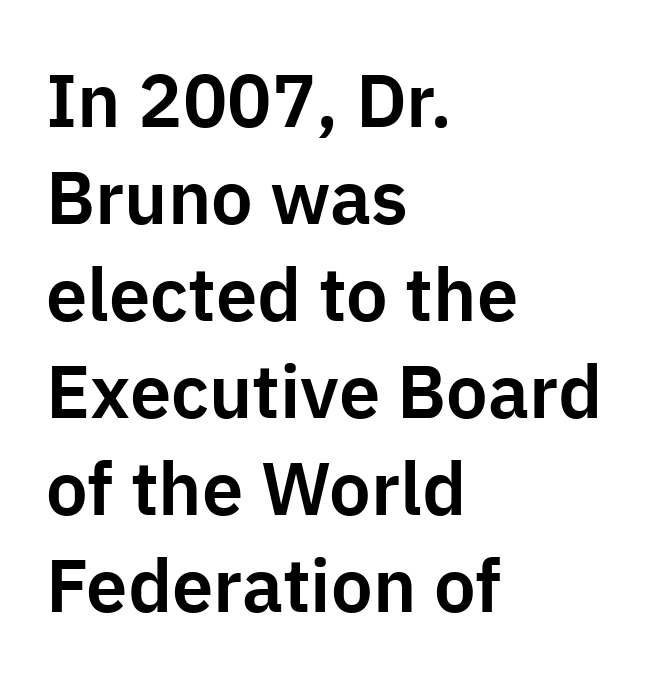
The image shows 74 px sans-serif type, upright; set left-aligned, normal line spacing (1.31x), normal letter spacing, not underlined; low stroke contrast and a medium x-height.
